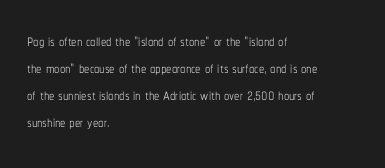
Q: Is the text bold? A: No.
Q: Is the text italic (slanted)? A: No, it is upright.
Q: Is the text underlined? A: No.
Q: How is the paragraph aligned? A: Left-aligned.
Q: Is the spacing between letters normal or unusually wide? A: Normal.
Q: Is the spacing between lines tight, normal or loose? A: Normal.
